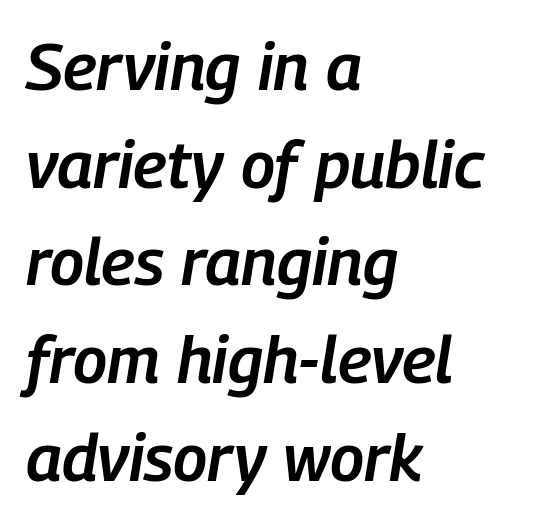
Q: Is the text bold? A: Semi-bold.
Q: Is the text italic (slanted)? A: Yes, it leans right by about 9 degrees.
Q: Is the text underlined? A: No.
Q: How is the paragraph aligned? A: Left-aligned.
Q: Is the spacing between letters normal or unusually wide? A: Normal.
Q: Is the spacing between lines tight, normal or loose? A: Normal.
Q: Width (condensed, normal, or wide)? A: Condensed.
Q: Stroke contrast? A: Low.
Q: x-height? A: Medium.
Q: Monospaced? A: No.
